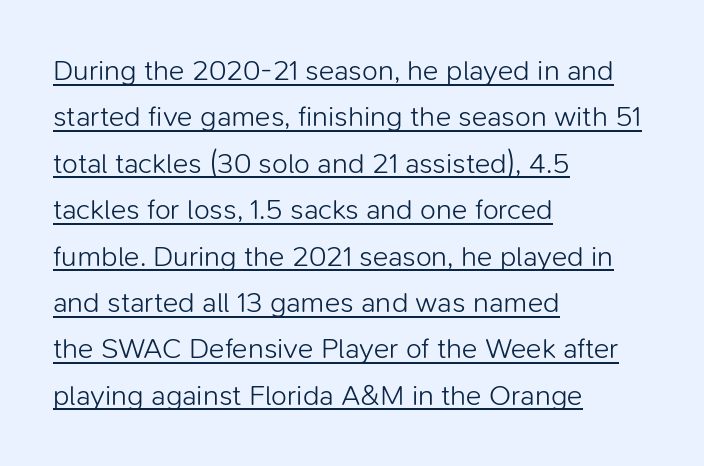
The image shows 29 px light sans-serif type, upright; set left-aligned, normal line spacing (1.6x), normal letter spacing, underlined; low stroke contrast and a medium x-height.
